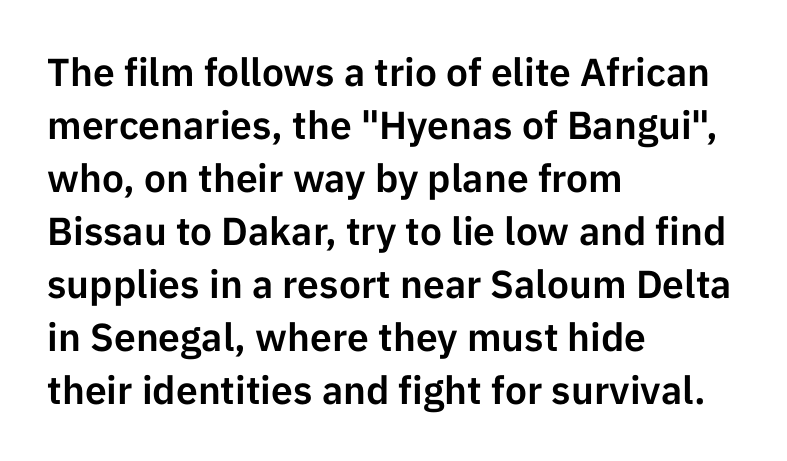
Q: Is the text italic (slanted)? A: No, it is upright.
Q: Is the typeface a serif or a sans-serif typeface? A: Sans-serif.
Q: Is the text underlined? A: No.
Q: How is the paragraph aligned? A: Left-aligned.
Q: Is the spacing between letters normal or unusually wide? A: Normal.
Q: Is the spacing between lines tight, normal or loose? A: Normal.
Q: Width (condensed, normal, or wide)? A: Normal.
Q: Stroke contrast? A: Low.
Q: x-height? A: Medium.
Q: Monospaced? A: No.
